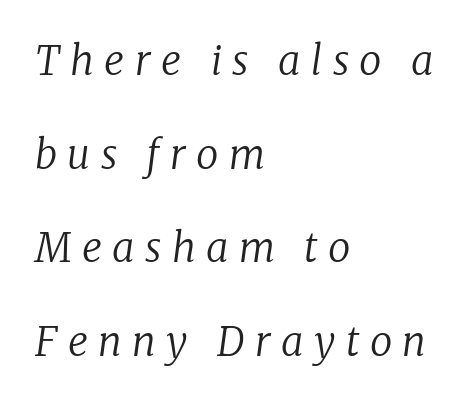
{"serif": "yes", "italic": "yes", "lean": "right", "slant_degrees": 8, "bold": "no", "weight": "regular", "width": "normal", "stroke_contrast": "low", "x_height": "medium", "monospaced": "no", "underline": "no", "align": "left", "line_spacing": "loose", "line_spacing_ratio": 2.34, "letter_spacing": "wide", "letter_spacing_em": 0.26, "glyph_px": 40}
